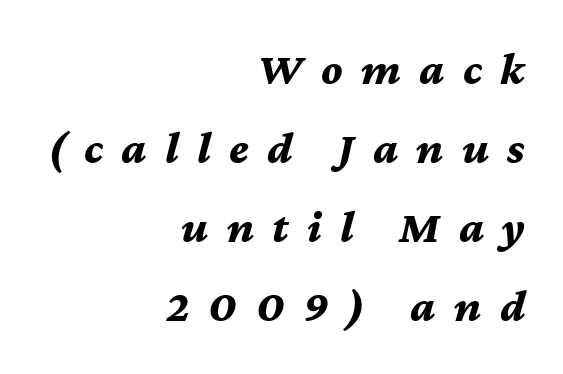
The image shows 46 px bold type, italic (leaning right); set right-aligned, line spacing 1.72x, unusually wide letter spacing (+0.4 em), not underlined; medium stroke contrast and a medium x-height.
